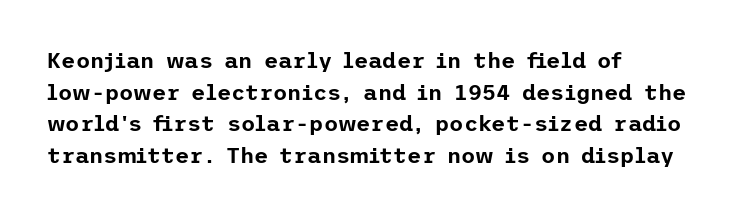
{"italic": "no", "underline": "no", "align": "left", "line_spacing": "normal", "line_spacing_ratio": 1.44, "letter_spacing": "normal", "letter_spacing_em": 0.0, "glyph_px": 22}
